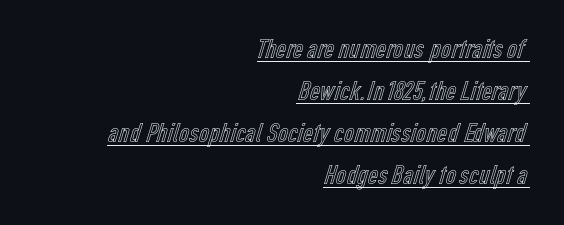
The image shows 28 px condensed type; set right-aligned, normal line spacing (1.5x), normal letter spacing, underlined; a medium x-height.
